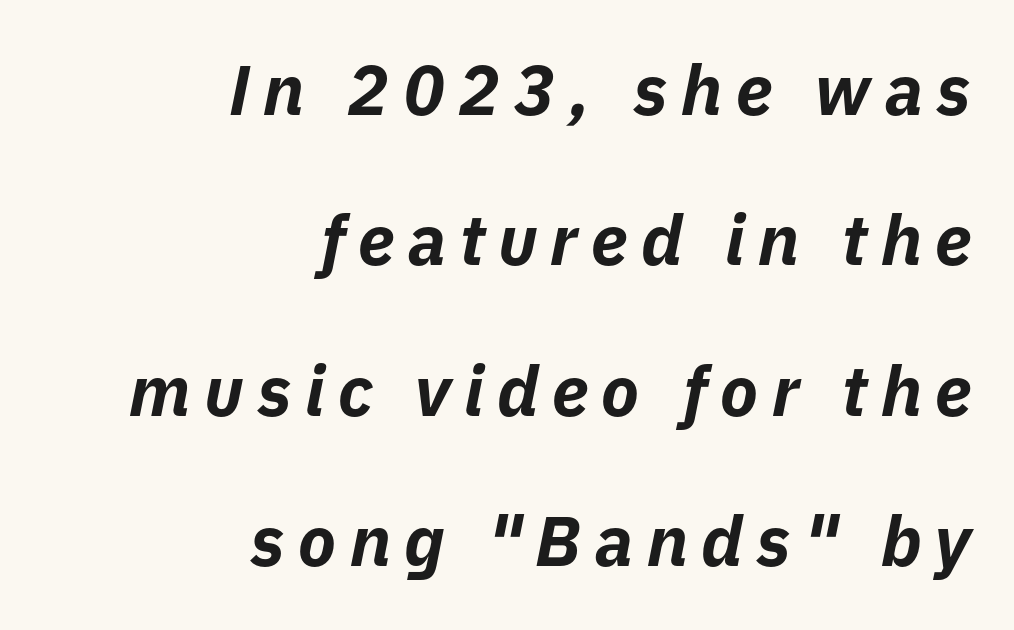
How heavy is the stroke? Heavy — this is a bold. Do the characters align in a grid? No, the font is proportional. Glance below the letters and you will spot only blank space. The leading is generous, giving the passage an open texture.
